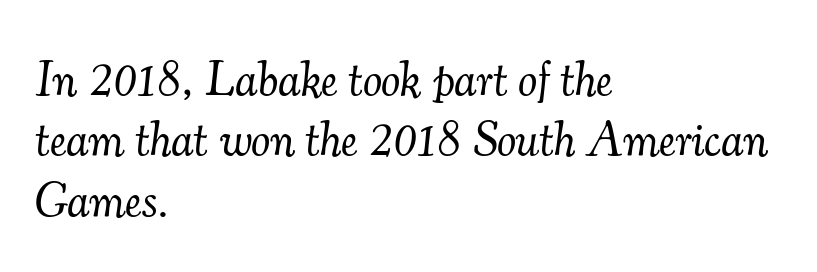
Q: Is the text bold? A: No.
Q: Is the text italic (slanted)? A: Yes, it leans right by about 7 degrees.
Q: Is the typeface a serif or a sans-serif typeface? A: Serif.
Q: Is the text underlined? A: No.
Q: How is the paragraph aligned? A: Left-aligned.
Q: Is the spacing between letters normal or unusually wide? A: Normal.
Q: Is the spacing between lines tight, normal or loose? A: Normal.
Q: Width (condensed, normal, or wide)? A: Normal.
Q: Stroke contrast? A: Medium.
Q: x-height? A: Small.
Q: Monospaced? A: No.
